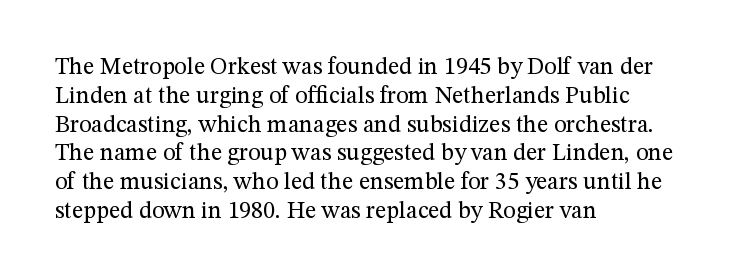
{"italic": "no", "bold": "no", "underline": "no", "align": "left", "line_spacing_ratio": 1.2, "letter_spacing": "normal", "letter_spacing_em": 0.0, "glyph_px": 24}
